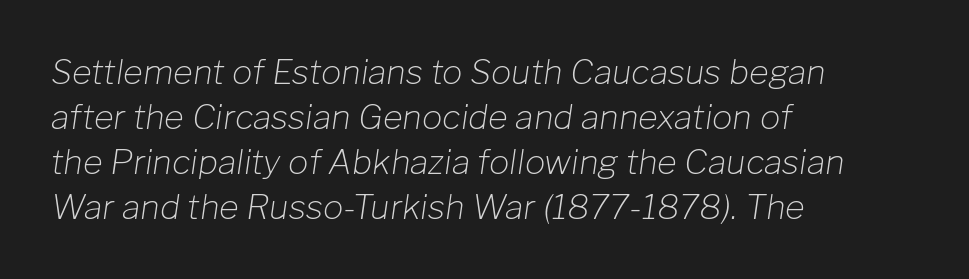
Evenly set lines give the paragraph a standard silhouette. The passage shown leans; its letterforms are oblique. Honestly, there is no underline to notice here at all. Weight: regular or lighter. Each letter keeps its own natural width here, so spacing adapts to shape.
